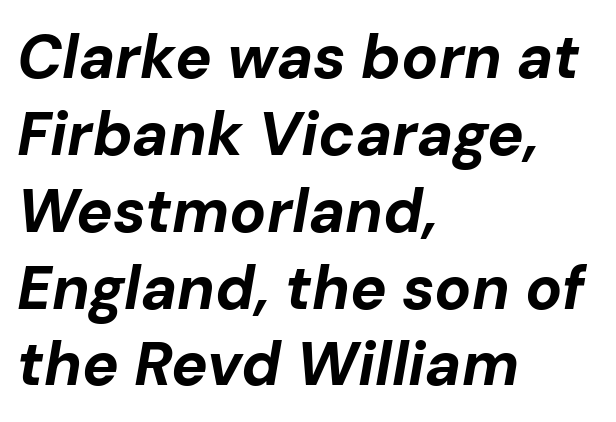
Q: Is the text bold? A: Yes.
Q: Is the text italic (slanted)? A: Yes, it leans right by about 10 degrees.
Q: Is the text underlined? A: No.
Q: How is the paragraph aligned? A: Left-aligned.
Q: Is the spacing between letters normal or unusually wide? A: Normal.
Q: Is the spacing between lines tight, normal or loose? A: Normal.
Q: Width (condensed, normal, or wide)? A: Normal.
Q: Stroke contrast? A: Low.
Q: x-height? A: Medium.
Q: Monospaced? A: No.
